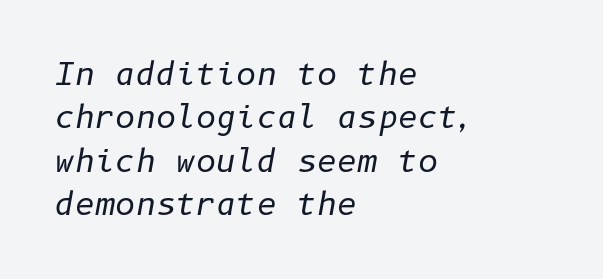
The paragraph shown leans on its left margin. You could call the tracking neutral — neither tight nor loose. The rendering applies a slant to the glyphs. Check the space under the baseline: it is left empty. Regarding leading, the lines here are spaced in the standard way. The weight would be labelled regular, book, light, or lighter still.
